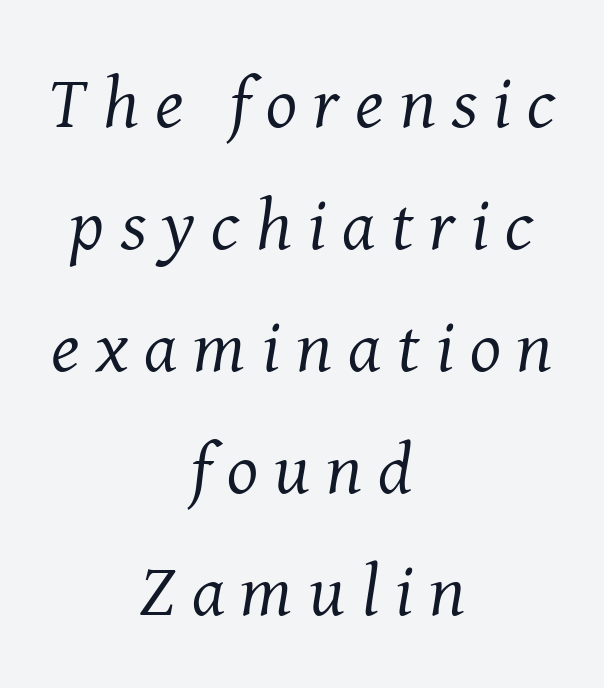
Q: Is the text bold? A: No.
Q: Is the text italic (slanted)? A: Yes, it leans right by about 8 degrees.
Q: Is the typeface a serif or a sans-serif typeface? A: Serif.
Q: Is the text underlined? A: No.
Q: How is the paragraph aligned? A: Centered.
Q: Is the spacing between letters normal or unusually wide? A: Unusually wide.
Q: Is the spacing between lines tight, normal or loose? A: Normal.
Q: Width (condensed, normal, or wide)? A: Normal.
Q: Stroke contrast? A: Medium.
Q: x-height? A: Medium.
Q: Monospaced? A: No.
